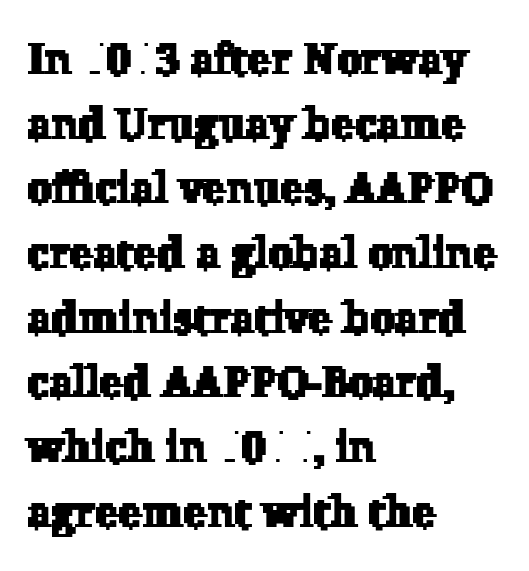
Baseline-to-baseline distance is the conventional proportion of letter height. Each line starts at the same left margin while the right side varies. Little horizontal feet cap the strokes, marking this as serif type. Standard letterfit; no display-style spreading of the glyphs. Looks like regular typesetting: each glyph gets only the width it needs.
